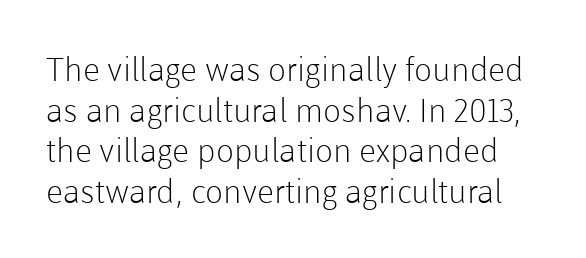
Q: Is the text bold? A: No.
Q: Is the text italic (slanted)? A: No, it is upright.
Q: Is the typeface a serif or a sans-serif typeface? A: Sans-serif.
Q: Is the text underlined? A: No.
Q: Is the spacing between letters normal or unusually wide? A: Normal.
Q: Width (condensed, normal, or wide)? A: Normal.
Q: Stroke contrast? A: Low.
Q: x-height? A: Medium.
Q: Monospaced? A: No.
